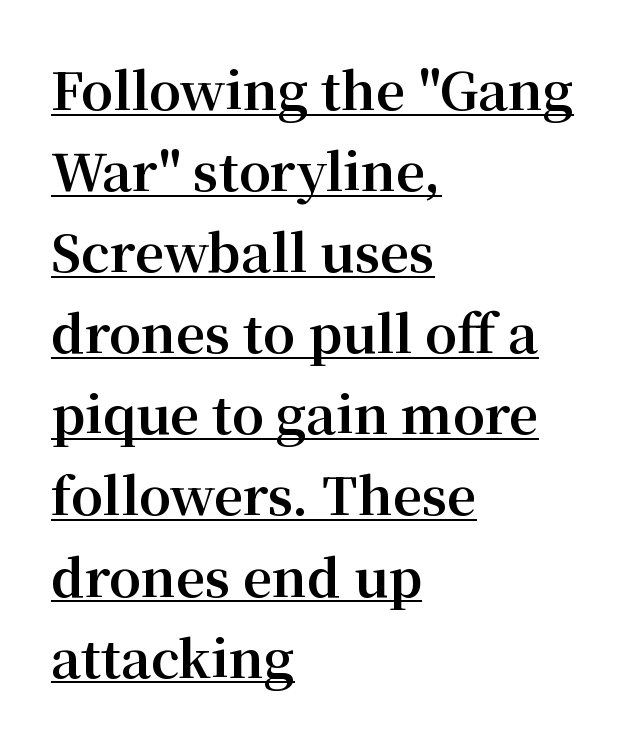
Q: Is the text bold? A: Yes.
Q: Is the text italic (slanted)? A: No, it is upright.
Q: Is the typeface a serif or a sans-serif typeface? A: Serif.
Q: Is the text underlined? A: Yes.
Q: How is the paragraph aligned? A: Left-aligned.
Q: Is the spacing between letters normal or unusually wide? A: Normal.
Q: Is the spacing between lines tight, normal or loose? A: Normal.
Q: Width (condensed, normal, or wide)? A: Normal.
Q: Stroke contrast? A: Medium.
Q: x-height? A: Medium.
Q: Monospaced? A: No.
